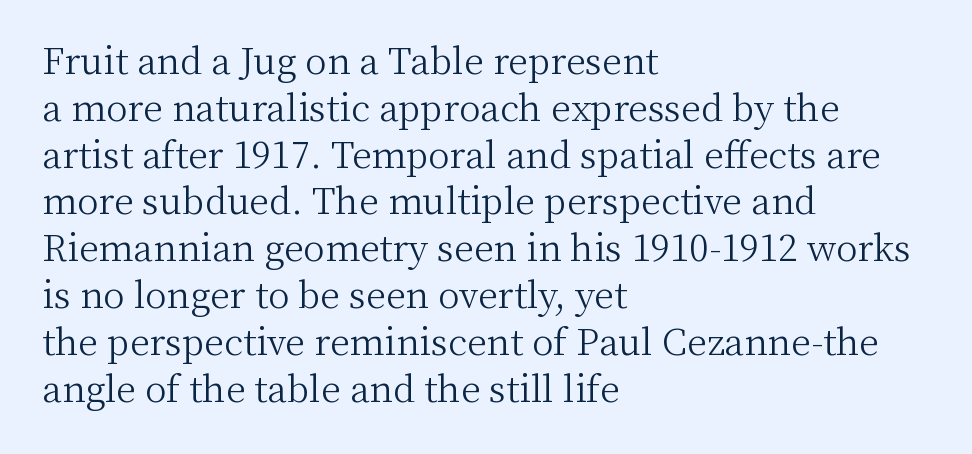
The rendering uses a moderate line-height, typical for paragraphs. Character widths vary here, with narrow letters taking less room than wide ones. Does the lettering tilt? It doesn't — this is upright. Heft: none added — not bold. Look at the tracking — it's just the regular setting, nothing added. Clear beneath every line of the passage.
